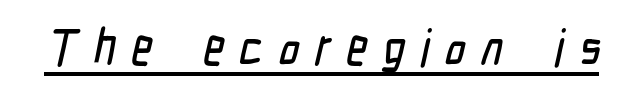
{"serif": "no", "width": "condensed", "stroke_contrast": "low", "x_height": "medium", "monospaced": "no", "underline": "yes", "letter_spacing": "wide", "letter_spacing_em": 0.3, "glyph_px": 51}
